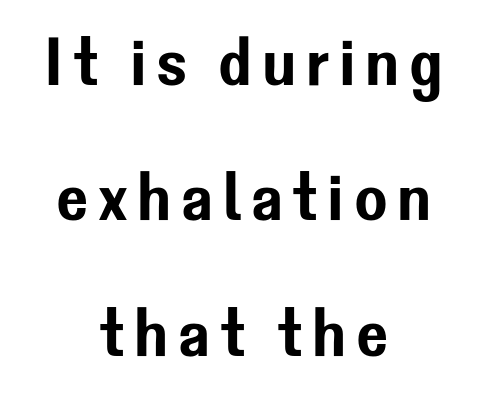
{"serif": "no", "italic": "no", "width": "normal", "stroke_contrast": "low", "x_height": "medium", "monospaced": "no", "underline": "no", "align": "center", "line_spacing": "loose", "line_spacing_ratio": 1.99, "glyph_px": 68}
